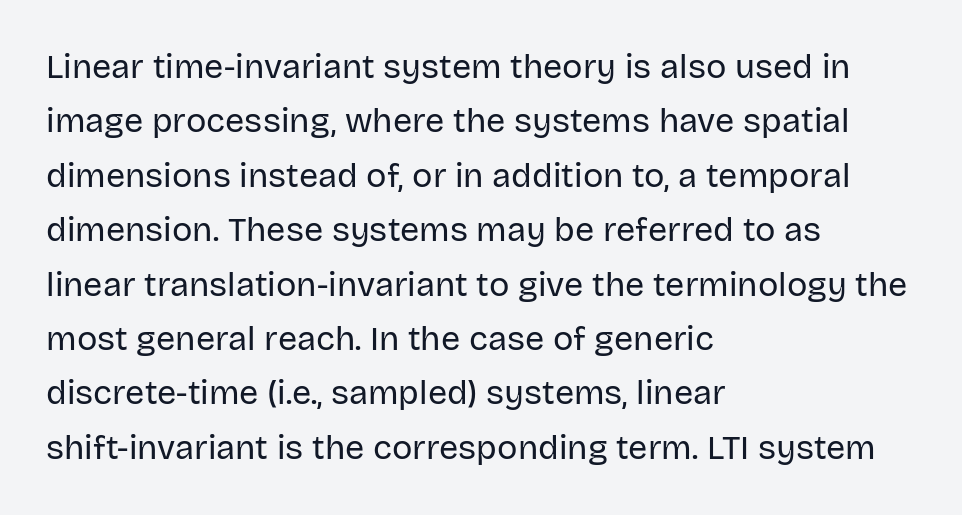
{"serif": "no", "italic": "no", "bold": "no", "weight": "regular", "width": "normal", "stroke_contrast": "low", "x_height": "large", "monospaced": "no", "underline": "no", "align": "left", "line_spacing": "normal", "line_spacing_ratio": 1.6, "letter_spacing": "normal", "letter_spacing_em": 0.0, "glyph_px": 34}
